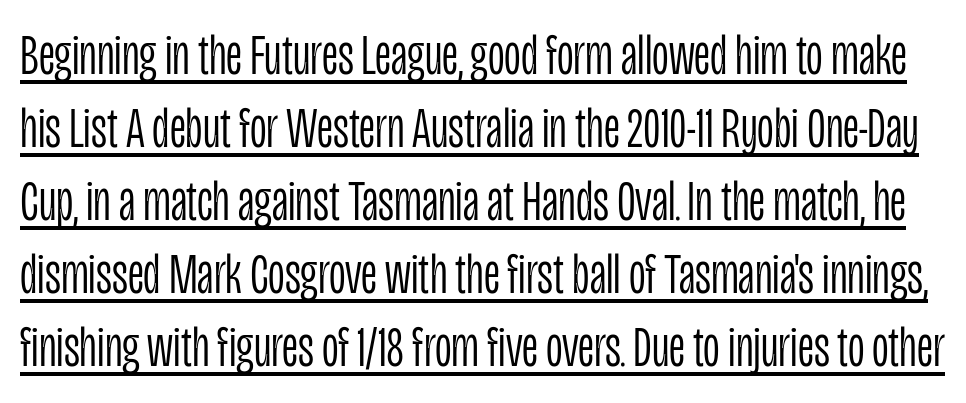
The image shows 58 px light, condensed sans-serif type, upright; set normal line spacing (1.26x), normal letter spacing, underlined; low stroke contrast and a large x-height.
